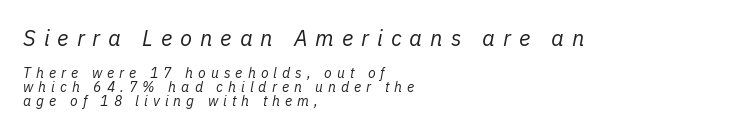
Q: Is the text bold? A: No.
Q: Is the text italic (slanted)? A: Yes, it leans right by about 11 degrees.
Q: Is the text underlined? A: No.
Q: How is the paragraph aligned? A: Left-aligned.
Q: Is the spacing between letters normal or unusually wide? A: Unusually wide.
Q: Is the spacing between lines tight, normal or loose? A: Tight.
Q: Which block of text is set in a larger size, the first (top) or the second (bottom)? A: The first (top) one.
